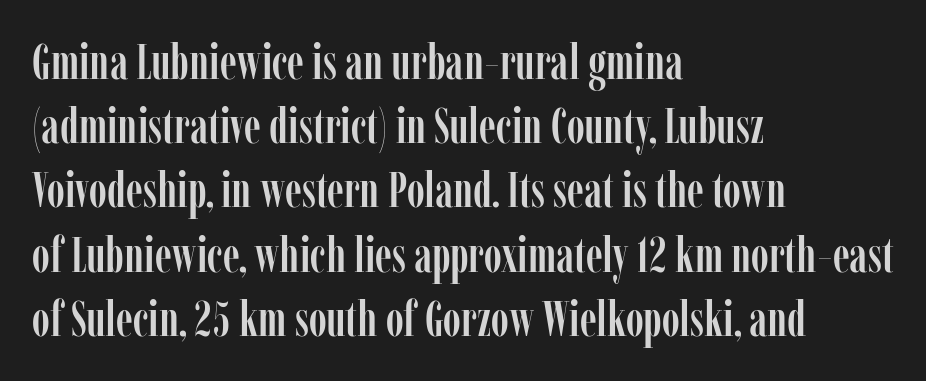
Q: Is the text italic (slanted)? A: No, it is upright.
Q: Is the typeface a serif or a sans-serif typeface? A: Serif.
Q: Is the text underlined? A: No.
Q: How is the paragraph aligned? A: Left-aligned.
Q: Is the spacing between letters normal or unusually wide? A: Normal.
Q: Is the spacing between lines tight, normal or loose? A: Normal.
Q: Width (condensed, normal, or wide)? A: Condensed.
Q: Stroke contrast? A: Low.
Q: x-height? A: Medium.
Q: Monospaced? A: No.
